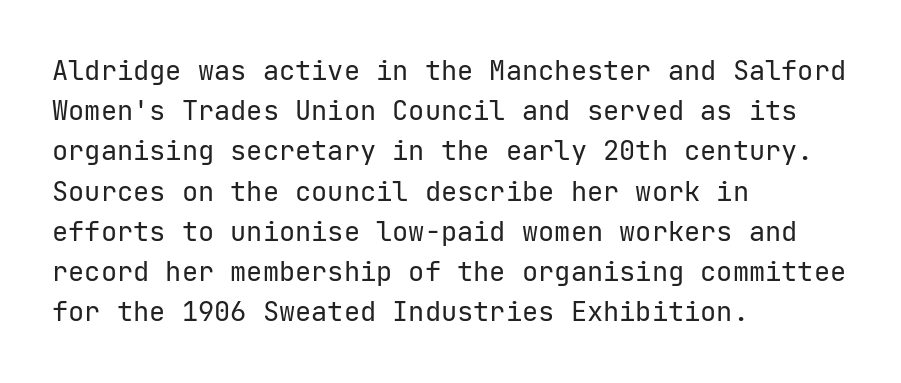
Q: Is the text bold? A: No.
Q: Is the text italic (slanted)? A: No, it is upright.
Q: Is the text underlined? A: No.
Q: How is the paragraph aligned? A: Left-aligned.
Q: Is the spacing between letters normal or unusually wide? A: Normal.
Q: Is the spacing between lines tight, normal or loose? A: Normal.
